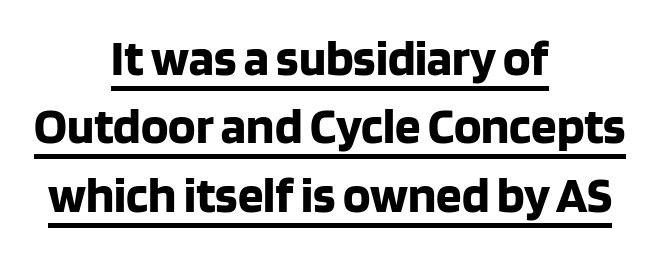
Q: Is the text bold? A: Yes.
Q: Is the text italic (slanted)? A: No, it is upright.
Q: Is the typeface a serif or a sans-serif typeface? A: Sans-serif.
Q: Is the text underlined? A: Yes.
Q: How is the paragraph aligned? A: Centered.
Q: Is the spacing between letters normal or unusually wide? A: Normal.
Q: Is the spacing between lines tight, normal or loose? A: Normal.
Q: Width (condensed, normal, or wide)? A: Normal.
Q: Stroke contrast? A: Low.
Q: x-height? A: Large.
Q: Monospaced? A: No.
